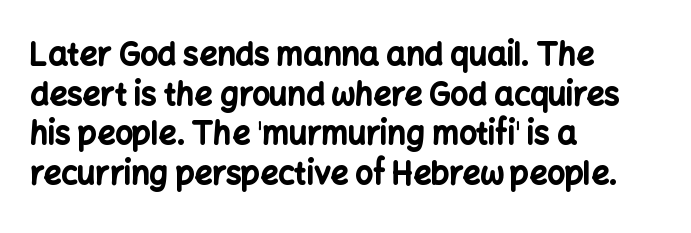
Typographically, this falls in the sans-serif category. Regular leading. Each letter keeps its own natural width here, so spacing adapts to shape. Descenders hang freely into open space. Summary of weight: heavy, a full bold. Quick note: not italic, upright.
